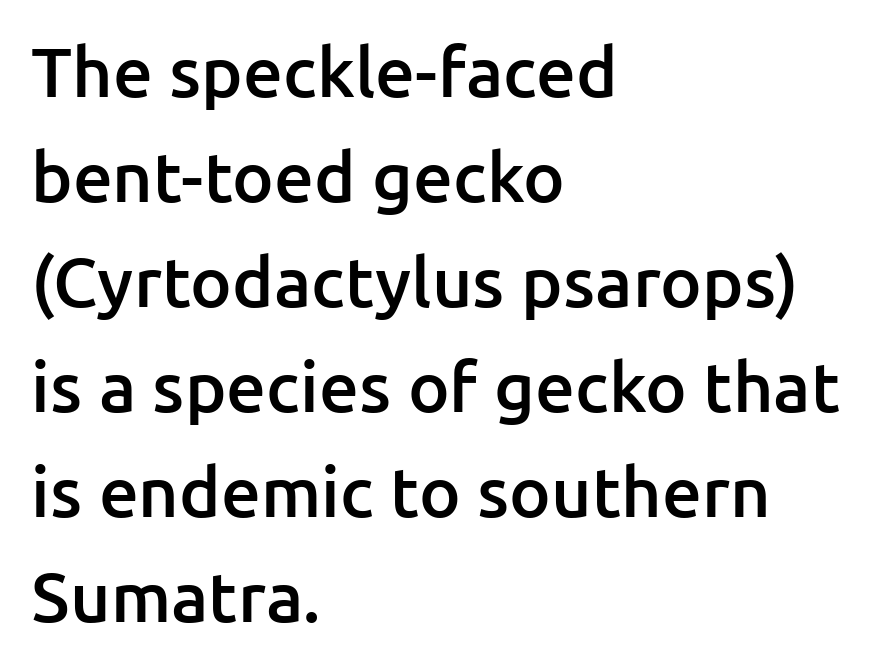
{"serif": "no", "italic": "no", "bold": "semi", "weight": "semibold", "width": "normal", "stroke_contrast": "low", "x_height": "medium", "monospaced": "no", "underline": "no", "align": "left", "line_spacing": "normal", "line_spacing_ratio": 1.5, "letter_spacing": "normal", "letter_spacing_em": 0.0, "glyph_px": 70}
